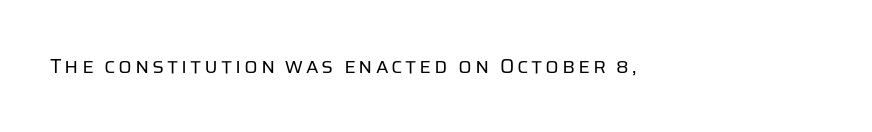
The type sits square on the baseline with zero lean. The strip under each line holds only bare page. Is the stroke heavy? The answer is a plain regular-or-lighter.
